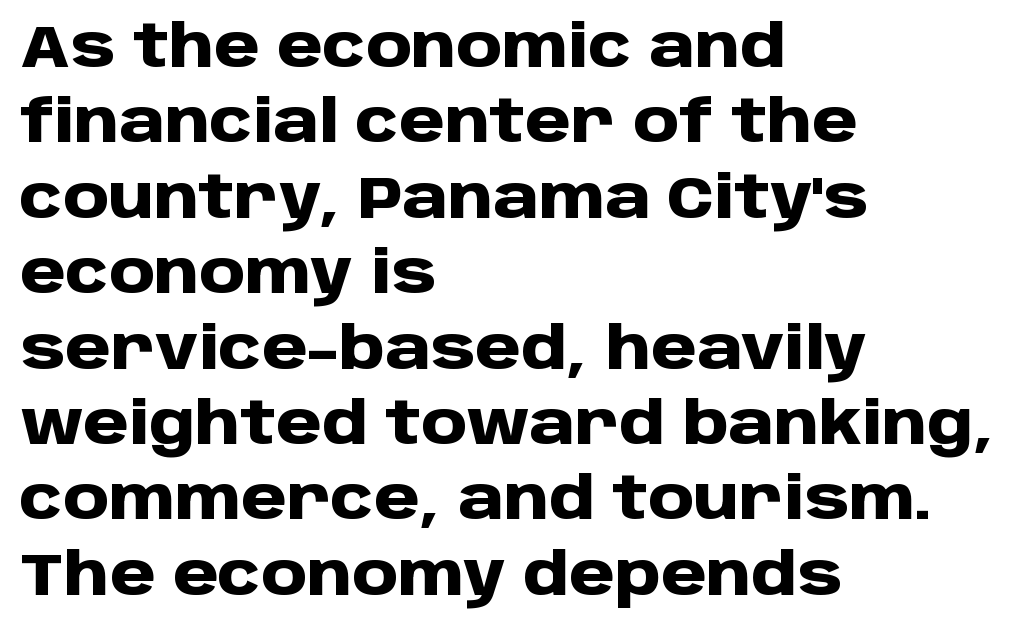
The image shows 58 px heavy sans-serif type, upright; set left-aligned, normal line spacing (1.3x), normal letter spacing, not underlined; low stroke contrast and a large x-height.
